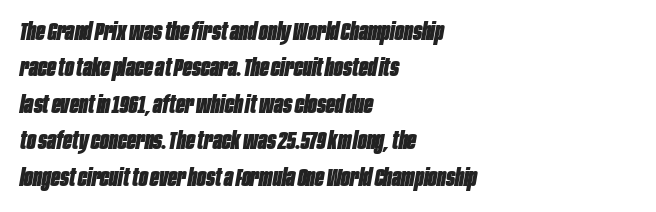
Q: Is the text bold? A: Yes.
Q: Is the text italic (slanted)? A: Yes, it leans right by about 10 degrees.
Q: Is the text underlined? A: No.
Q: How is the paragraph aligned? A: Left-aligned.
Q: Is the spacing between letters normal or unusually wide? A: Normal.
Q: Is the spacing between lines tight, normal or loose? A: Normal.
